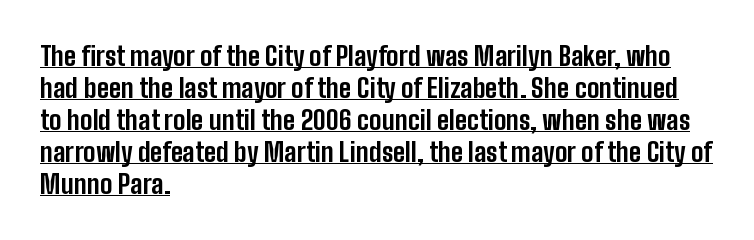
Q: Is the text bold? A: Yes.
Q: Is the text italic (slanted)? A: No, it is upright.
Q: Is the text underlined? A: Yes.
Q: How is the paragraph aligned? A: Left-aligned.
Q: Is the spacing between letters normal or unusually wide? A: Normal.
